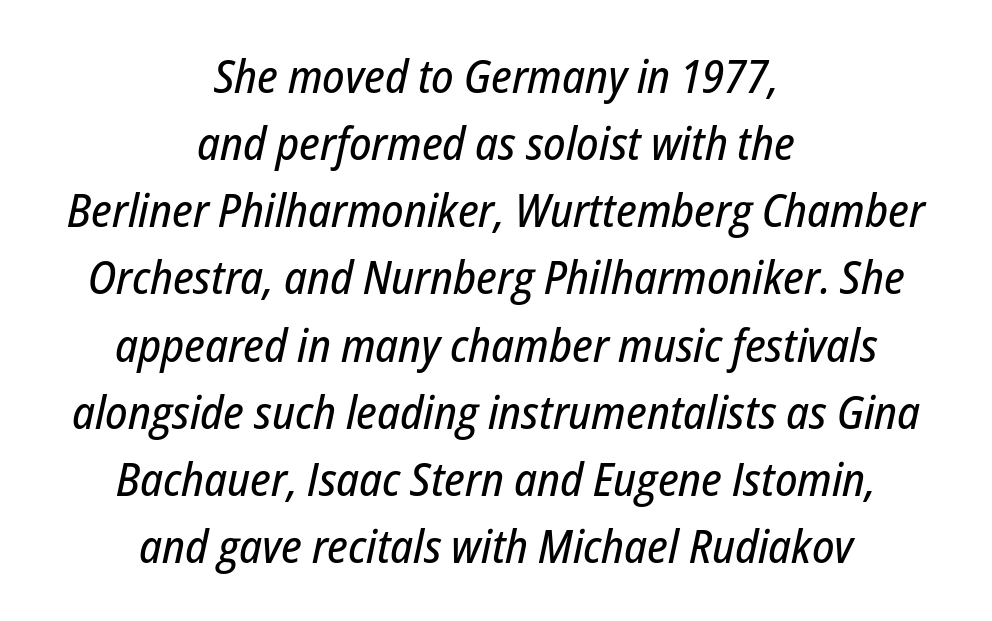
The typography opts for an oblique posture over an upright one. In terms of letterspacing, this is plain default setting. A typesetter would call this proportional, since set widths differ per character. Any mark beneath the type? The region is blank. Baseline-to-baseline distance is the conventional proportion of letter height. Leftover space on each line is divided equally before and after the words.
